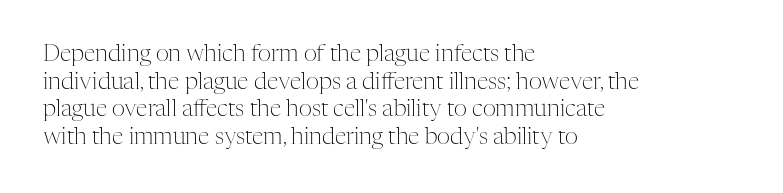
{"italic": "no", "bold": "no", "underline": "no", "align": "left", "line_spacing_ratio": 1.2, "letter_spacing": "normal", "letter_spacing_em": 0.0, "glyph_px": 23}
